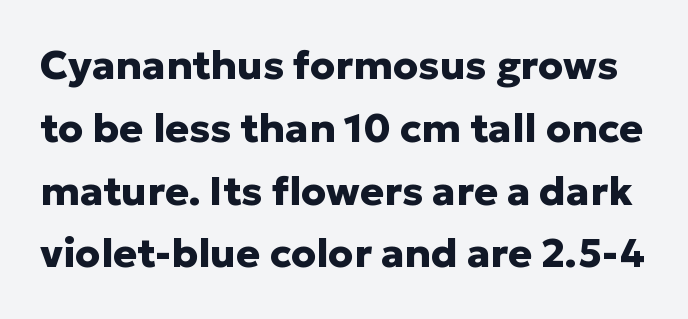
The image shows 40 px heavy sans-serif type, upright; set normal line spacing (1.57x), normal letter spacing, not underlined; low stroke contrast and a medium x-height.
